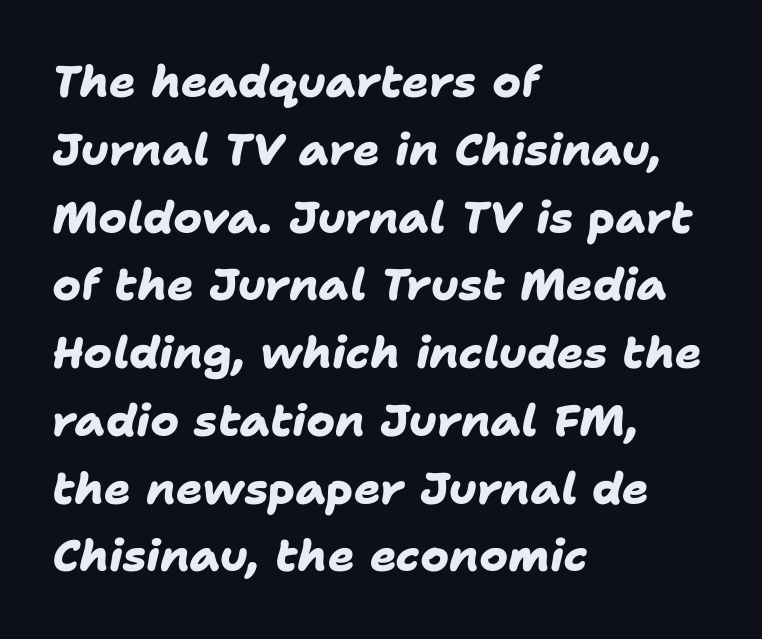
The image shows 44 px heavy sans-serif type; set left-aligned, normal line spacing (1.54x), normal letter spacing, not underlined; low stroke contrast and a medium x-height.
